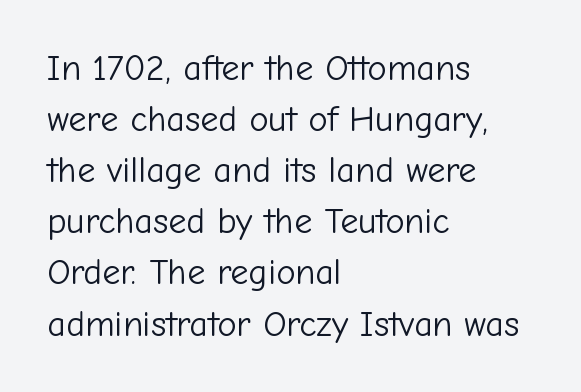
{"serif": "no", "italic": "no", "bold": "no", "weight": "light", "width": "normal", "stroke_contrast": "low", "x_height": "medium", "monospaced": "no", "underline": "no", "align": "left", "line_spacing": "normal", "line_spacing_ratio": 1.42, "letter_spacing": "normal", "letter_spacing_em": 0.0, "glyph_px": 36}
